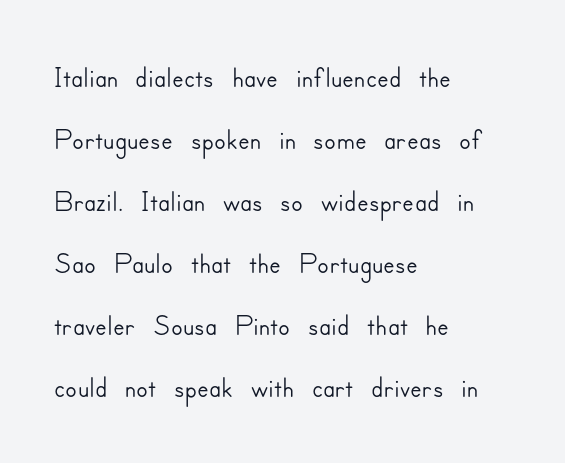
Q: Is the text italic (slanted)? A: No, it is upright.
Q: Is the typeface a serif or a sans-serif typeface? A: Sans-serif.
Q: Is the text underlined? A: No.
Q: How is the paragraph aligned? A: Left-aligned.
Q: Is the spacing between letters normal or unusually wide? A: Normal.
Q: Is the spacing between lines tight, normal or loose? A: Normal.
Q: Width (condensed, normal, or wide)? A: Normal.
Q: Stroke contrast? A: Low.
Q: x-height? A: Small.
Q: Monospaced? A: No.
